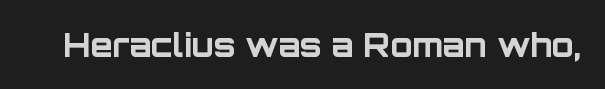
The type is set solid horizontally, with unmodified tracking. Each letter's strokes conclude bluntly, with no projecting serifs. Italic? Not at all — the glyphs are vertical. The passage shown is not underscored anywhere. Each letter keeps its own natural width here, so spacing adapts to shape. Caption: bold face, heavy strokes.
